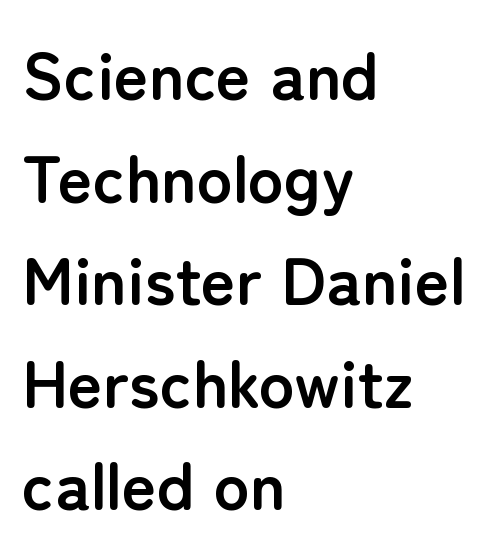
Is there much room between lines? A standard amount, neither cramped nor airy. Each glyph is drawn with heavy, bold strokes. A typesetter would call this proportional, since set widths differ per character. Visually the block forms a straight wall on the left and a jagged coastline on the right. What stands out about the letter spacing? Nothing — it is the standard amount.
